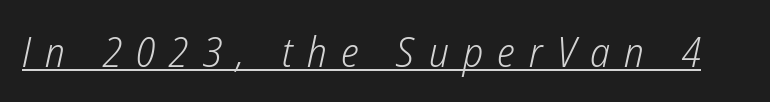
Q: Is the text bold? A: No.
Q: Is the text italic (slanted)? A: Yes, it leans right by about 12 degrees.
Q: Is the text underlined? A: Yes.
Q: Is the spacing between letters normal or unusually wide? A: Unusually wide.
Q: Width (condensed, normal, or wide)? A: Condensed.
Q: Stroke contrast? A: Low.
Q: x-height? A: Medium.
Q: Monospaced? A: No.
